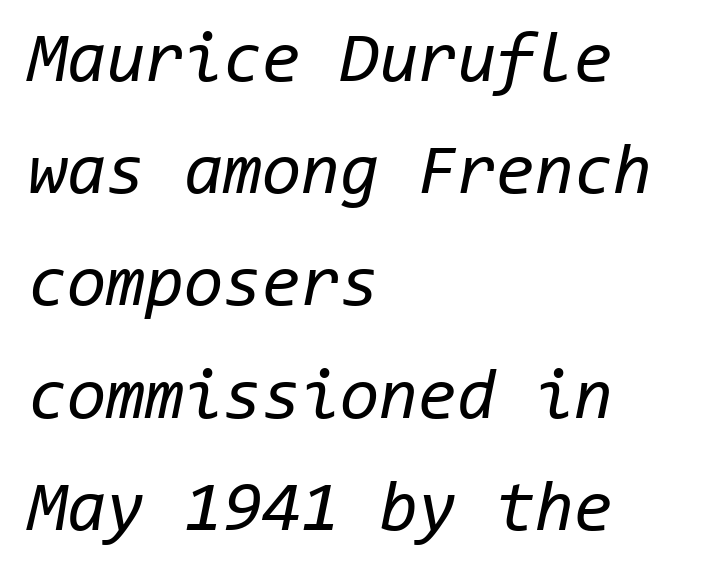
The image shows 71 px regular-weight type, italic (leaning right), monospaced; set left-aligned, normal line spacing (1.58x), normal letter spacing, not underlined; low stroke contrast and a medium x-height.
